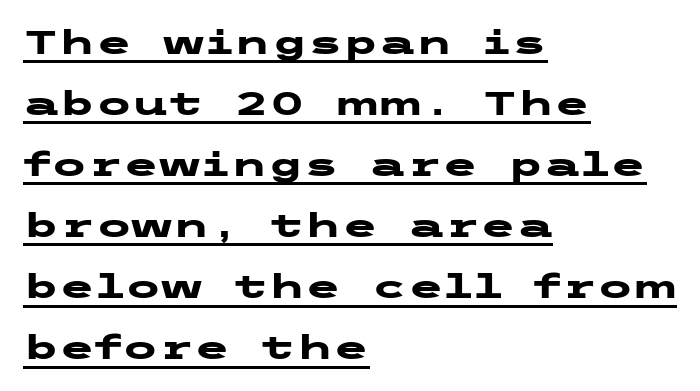
Q: Is the text bold? A: Yes.
Q: Is the text italic (slanted)? A: No, it is upright.
Q: Is the typeface a serif or a sans-serif typeface? A: Sans-serif.
Q: Is the text underlined? A: Yes.
Q: How is the paragraph aligned? A: Left-aligned.
Q: Is the spacing between letters normal or unusually wide? A: Normal.
Q: Width (condensed, normal, or wide)? A: Wide.
Q: Stroke contrast? A: Low.
Q: x-height? A: Medium.
